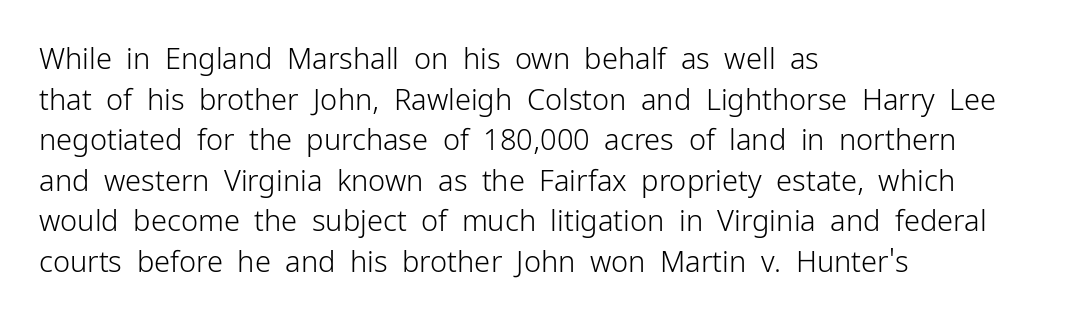
Left-aligned paragraph, ragged on the right. In terms of letterform style, serifs are entirely absent. The font is comparable to plain body text, perhaps lighter. Do the letters lean? They stand straight. Here the designer chose a conventional face with non-uniform glyph widths. A clean baseline with only descenders dipping below it.
